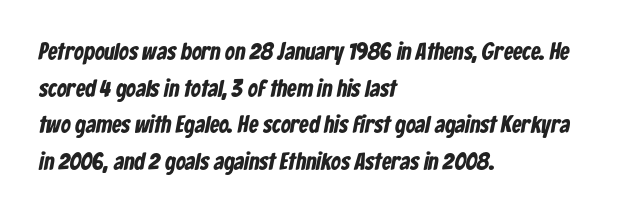
You'd pick this weight for a headline — it's a proper bold. Rule under the text: the space is simply empty. Caption: multi-line text, flush left, ragged right. One glance says typical: line gaps are just what's usual. Honestly, the letter spacing is just normal — you wouldn't notice it.
